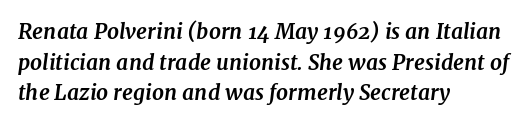
The image shows 21 px bold type, italic (leaning right); set left-aligned, normal line spacing (1.46x), normal letter spacing, not underlined.
